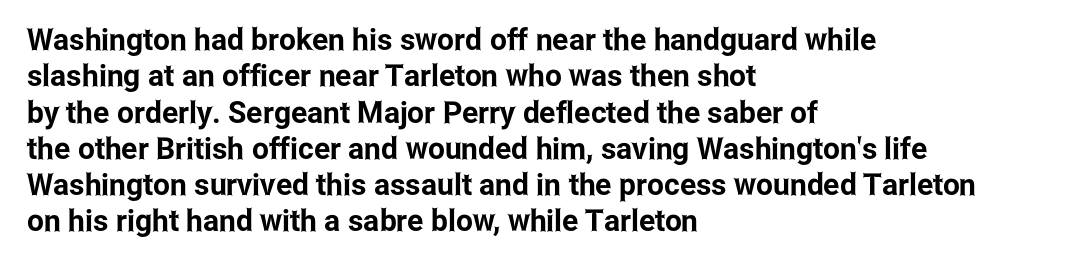
The image shows 30 px condensed sans-serif type, upright; set left-aligned, line spacing 1.21x, normal letter spacing, not underlined; low stroke contrast and a medium x-height.
